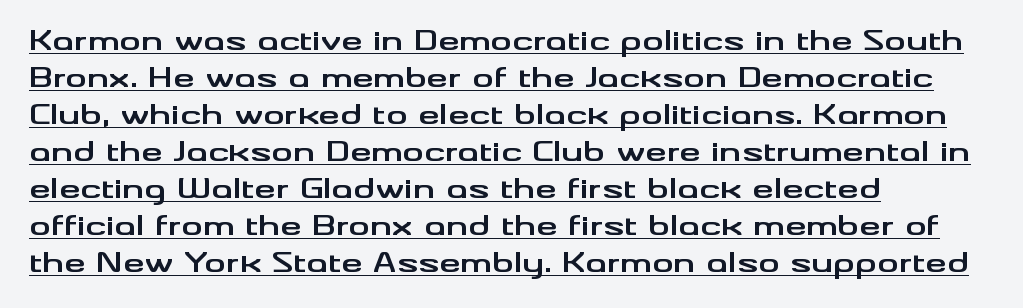
The specimen includes a rule beneath the text block's lines. Nobody touched the tracking dial on this one. The text block is weighted toward the left margin, trailing off unevenly rightward. The face used here has the dense, thick strokes of a bold.
